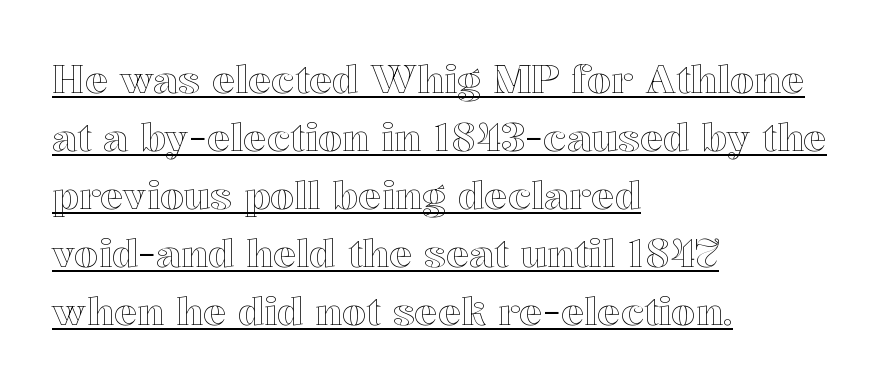
Q: Is the text italic (slanted)? A: No, it is upright.
Q: Is the text underlined? A: Yes.
Q: How is the paragraph aligned? A: Left-aligned.
Q: Is the spacing between letters normal or unusually wide? A: Normal.
Q: Is the spacing between lines tight, normal or loose? A: Normal.
Q: Width (condensed, normal, or wide)? A: Normal.
Q: x-height? A: Medium.
Q: Monospaced? A: No.
